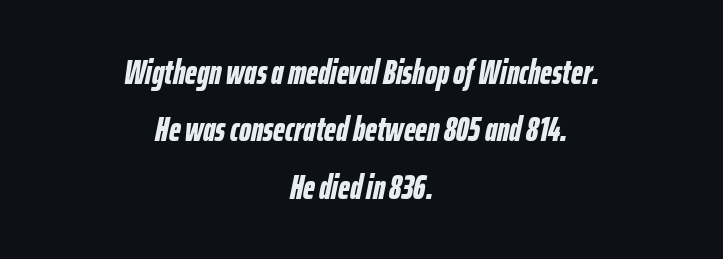
The image shows 34 px bold, condensed type, italic (leaning right); set centered, normal line spacing (1.69x), normal letter spacing, not underlined; low stroke contrast and a medium x-height.
